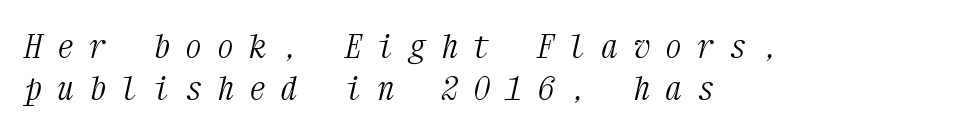
{"serif": "yes", "italic": "yes", "lean": "right", "slant_degrees": 12, "bold": "no", "weight": "light", "width": "condensed", "stroke_contrast": "medium", "x_height": "medium", "monospaced": "yes", "underline": "no", "align": "left", "line_spacing": "normal", "line_spacing_ratio": 1.27, "letter_spacing": "wide", "letter_spacing_em": 0.47, "glyph_px": 33}
